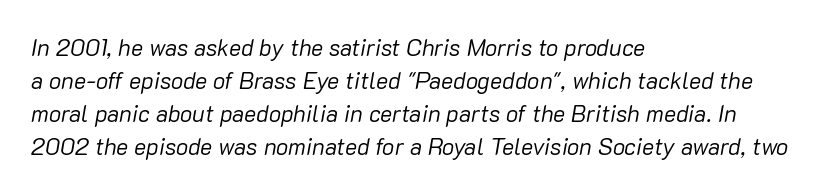
{"italic": "yes", "lean": "right", "slant_degrees": 10, "bold": "no", "underline": "no", "align": "left", "line_spacing": "normal", "line_spacing_ratio": 1.43, "letter_spacing": "normal", "letter_spacing_em": 0.0, "glyph_px": 23}
